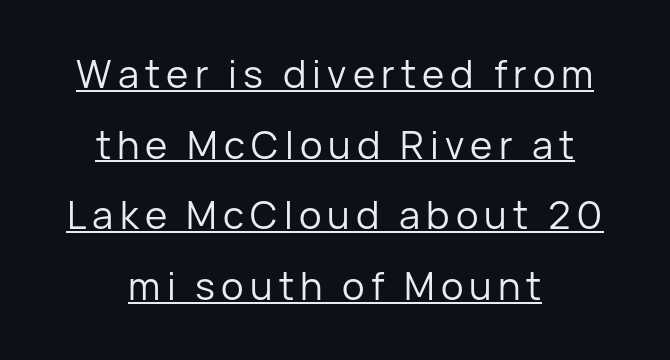
{"serif": "no", "italic": "no", "bold": "no", "weight": "regular", "width": "normal", "stroke_contrast": "low", "x_height": "medium", "monospaced": "no", "underline": "yes", "align": "center", "line_spacing_ratio": 1.86, "glyph_px": 38}
